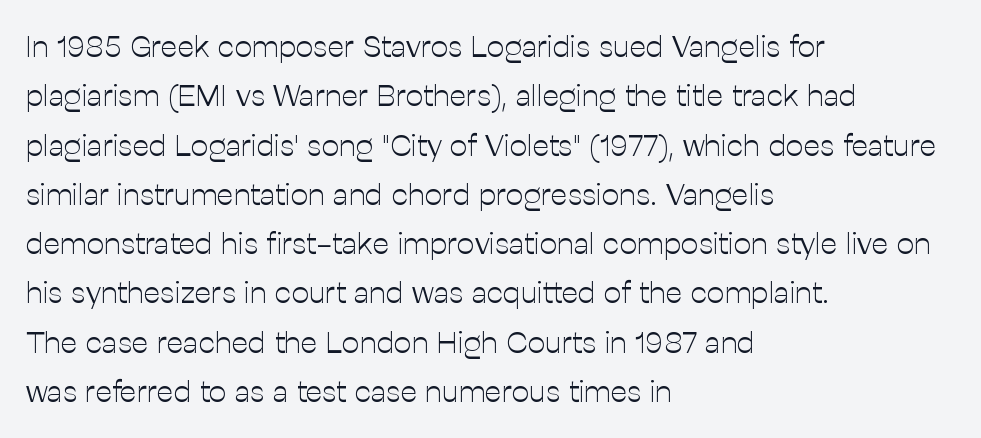
Tracking here is standard; glyphs follow each other at the usual distance. Unbolded letterforms with no extra heft. Serifs: no, the terminals of the letterforms are clean. Leading matches the norm, producing a regular column. This rendering uses left alignment, leaving the right contour irregular. Clear beneath every line of the passage.
